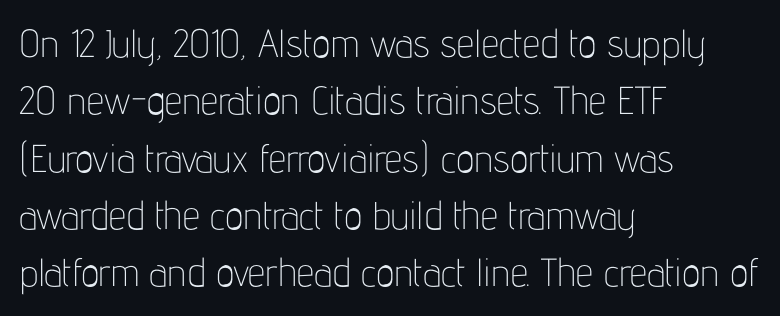
The image shows 39 px thin, condensed sans-serif type, upright; set left-aligned, normal line spacing (1.47x), normal letter spacing, not underlined; low stroke contrast and a medium x-height.
